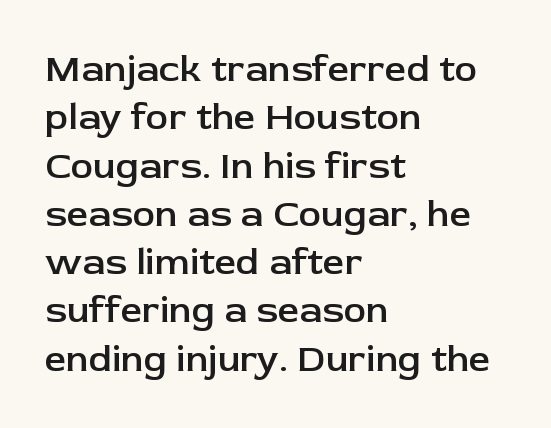
Q: Is the text bold? A: Semi-bold.
Q: Is the text italic (slanted)? A: No, it is upright.
Q: Is the typeface a serif or a sans-serif typeface? A: Sans-serif.
Q: Is the text underlined? A: No.
Q: How is the paragraph aligned? A: Left-aligned.
Q: Is the spacing between letters normal or unusually wide? A: Normal.
Q: Is the spacing between lines tight, normal or loose? A: Normal.
Q: Width (condensed, normal, or wide)? A: Normal.
Q: Stroke contrast? A: Low.
Q: x-height? A: Medium.
Q: Monospaced? A: No.
